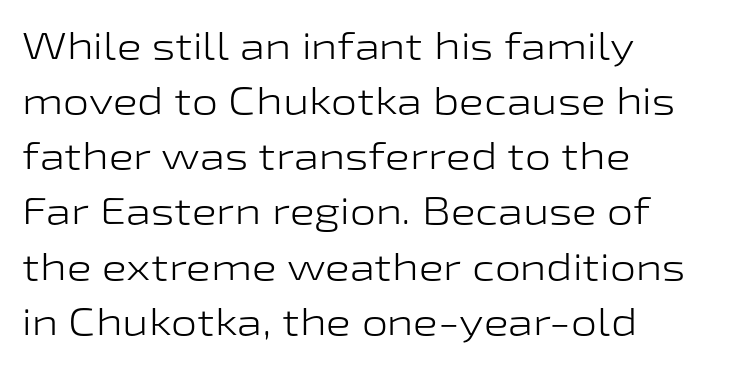
Q: Is the text bold? A: No.
Q: Is the text italic (slanted)? A: No, it is upright.
Q: Is the typeface a serif or a sans-serif typeface? A: Sans-serif.
Q: Is the text underlined? A: No.
Q: How is the paragraph aligned? A: Left-aligned.
Q: Is the spacing between letters normal or unusually wide? A: Normal.
Q: Is the spacing between lines tight, normal or loose? A: Normal.
Q: Width (condensed, normal, or wide)? A: Wide.
Q: Stroke contrast? A: Low.
Q: x-height? A: Medium.
Q: Monospaced? A: No.
